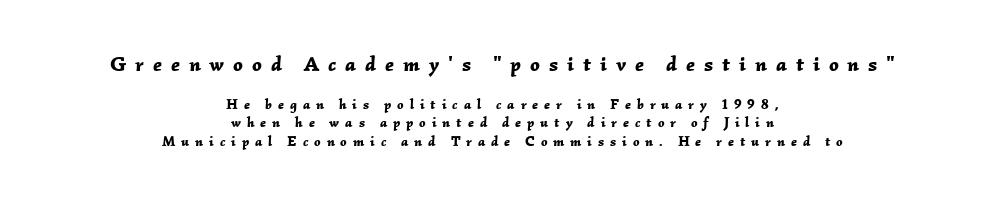
The image shows 21 px bold type, italic (leaning right); set centered, normal line spacing (1.33x), unusually wide letter spacing (+0.42 em), not underlined; the first (top) block is 1.5x larger.
